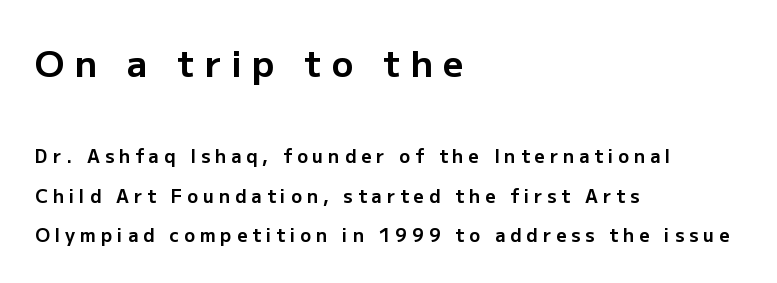
Q: Is the text bold? A: Yes.
Q: Is the text italic (slanted)? A: No, it is upright.
Q: Is the typeface a serif or a sans-serif typeface? A: Sans-serif.
Q: Is the text underlined? A: No.
Q: How is the paragraph aligned? A: Left-aligned.
Q: Is the spacing between letters normal or unusually wide? A: Unusually wide.
Q: Is the spacing between lines tight, normal or loose? A: Loose.
Q: Which block of text is set in a larger size, the first (top) or the second (bottom)? A: The first (top) one.
Q: Width (condensed, normal, or wide)? A: Normal.
Q: Stroke contrast? A: Low.
Q: x-height? A: Medium.
Q: Monospaced? A: No.
